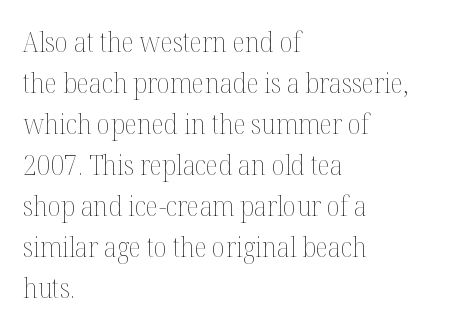
On a weight scale, this lands at 450 or below. The passage shown has conventional tracking throughout. A normal amount of white space separates one row of letters from the next. The rag falls on the right side of this text block.
